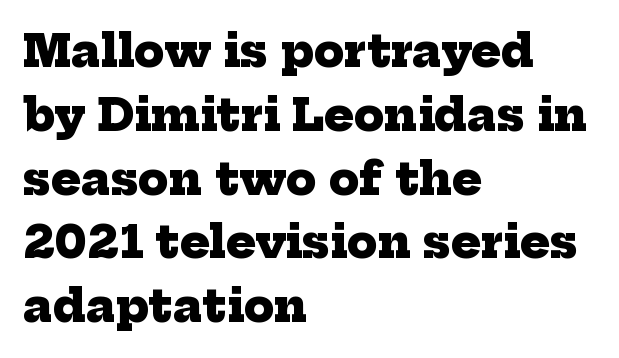
Line starts are locked; line ends wander. Check under the words: just untouched page. Check where the strokes stop: tiny serifs finish them off. The letterforms sit shoulder to shoulder at normal distance. Strokes here are thick enough to call this a true bold. A normal amount of white space separates one row of letters from the next.
